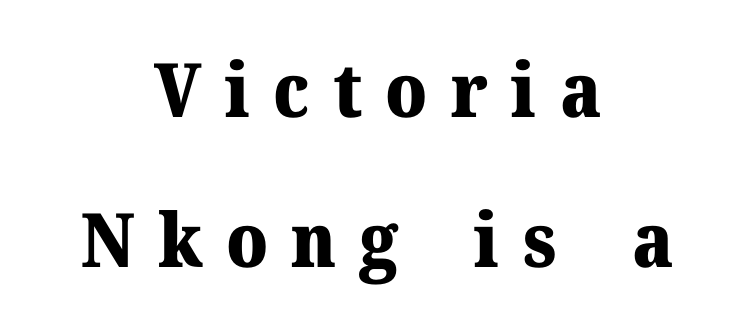
The lines are quadded center. If you drew a line through each stem, it would be perfectly vertical. Character widths vary here, with narrow letters taking less room than wide ones. Glance below the letters and you will spot only blank space.
